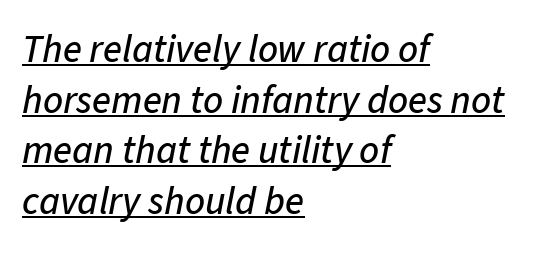
The image shows 39 px text type, italic (leaning right); set left-aligned, normal line spacing (1.3x), normal letter spacing, underlined; low stroke contrast and a medium x-height.
